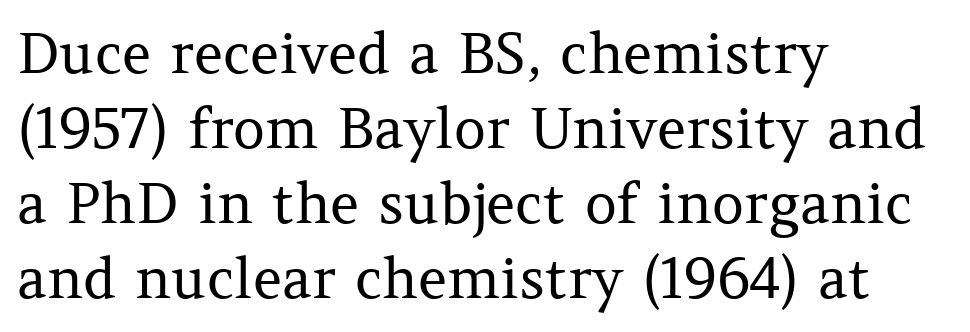
{"serif": "yes", "italic": "no", "bold": "no", "weight": "regular", "width": "normal", "stroke_contrast": "medium", "x_height": "medium", "monospaced": "no", "underline": "no", "align": "left", "line_spacing": "normal", "line_spacing_ratio": 1.34, "letter_spacing": "normal", "letter_spacing_em": 0.0, "glyph_px": 56}
